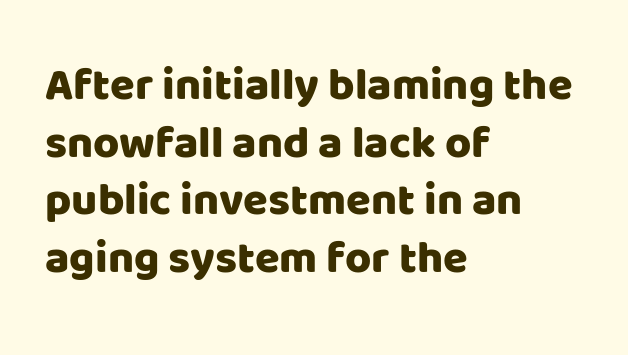
{"serif": "no", "italic": "no", "width": "normal", "stroke_contrast": "low", "x_height": "large", "monospaced": "no", "underline": "no", "align": "left", "line_spacing": "normal", "line_spacing_ratio": 1.28, "letter_spacing": "normal", "letter_spacing_em": 0.0, "glyph_px": 45}
